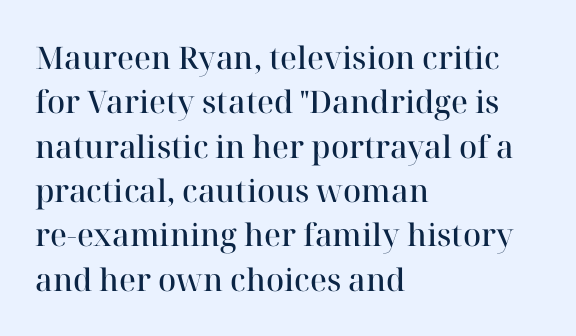
The image shows 31 px semibold serif type, upright; set left-aligned, normal line spacing (1.43x), normal letter spacing, not underlined; high stroke contrast and a medium x-height.
